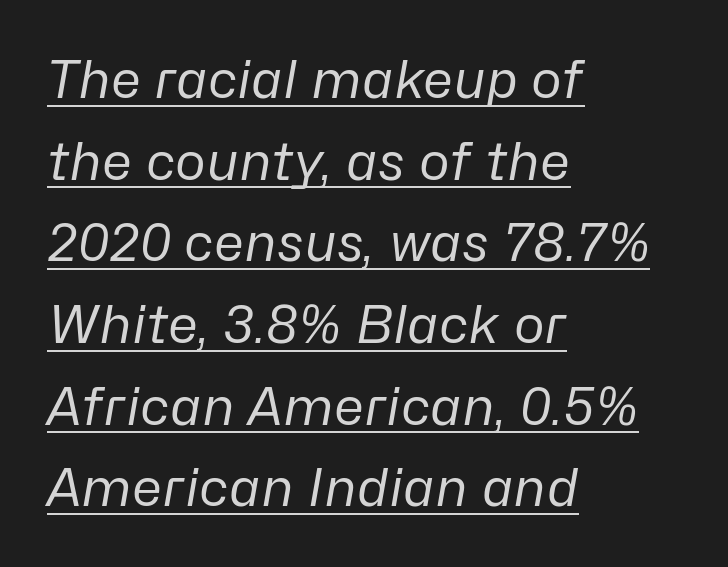
{"italic": "yes", "lean": "right", "slant_degrees": 10, "bold": "no", "weight": "regular", "width": "normal", "stroke_contrast": "low", "x_height": "medium", "monospaced": "no", "underline": "yes", "align": "left", "line_spacing": "normal", "line_spacing_ratio": 1.57, "letter_spacing": "normal", "letter_spacing_em": 0.0, "glyph_px": 52}
